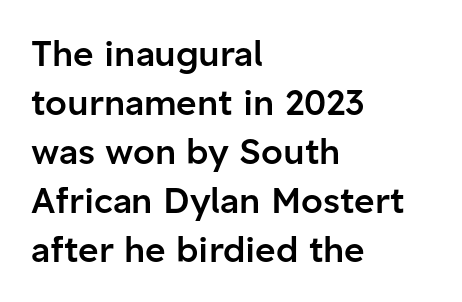
The image shows 35 px semibold sans-serif type, upright; set left-aligned, normal line spacing (1.4x), normal letter spacing, not underlined; low stroke contrast and a medium x-height.
